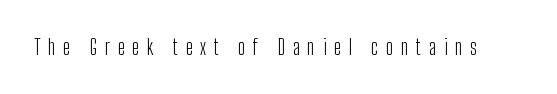
Q: Is the text bold? A: No.
Q: Is the text italic (slanted)? A: No, it is upright.
Q: Is the text underlined? A: No.
Q: Is the spacing between letters normal or unusually wide? A: Unusually wide.
